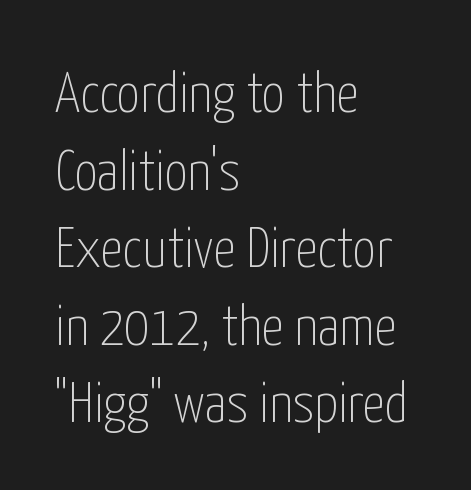
Q: Is the text bold? A: No.
Q: Is the text italic (slanted)? A: No, it is upright.
Q: Is the typeface a serif or a sans-serif typeface? A: Sans-serif.
Q: Is the text underlined? A: No.
Q: How is the paragraph aligned? A: Left-aligned.
Q: Is the spacing between letters normal or unusually wide? A: Normal.
Q: Is the spacing between lines tight, normal or loose? A: Normal.
Q: Width (condensed, normal, or wide)? A: Condensed.
Q: Stroke contrast? A: Low.
Q: x-height? A: Medium.
Q: Monospaced? A: No.
